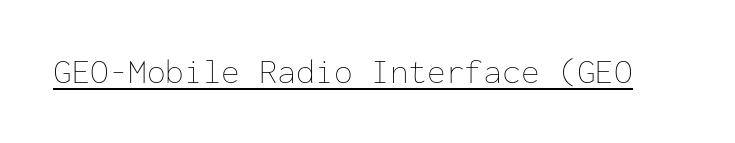
Q: Is the text bold? A: No.
Q: Is the text italic (slanted)? A: No, it is upright.
Q: Is the text underlined? A: Yes.
Q: Is the spacing between letters normal or unusually wide? A: Normal.
Q: Width (condensed, normal, or wide)? A: Normal.
Q: Stroke contrast? A: Low.
Q: x-height? A: Medium.
Q: Monospaced? A: Yes.
